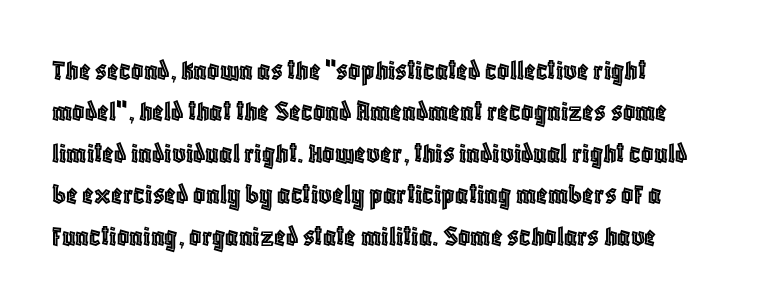
Italic: no, the glyphs are upright roman. A clean baseline with only descenders dipping below it. Evenly set lines give the paragraph a standard silhouette. The face used here is proportionally spaced, like ordinary book or web type.
